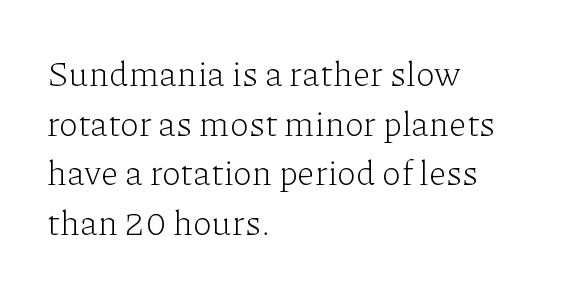
The image shows 35 px light serif type, upright; set left-aligned, normal line spacing (1.42x), normal letter spacing, not underlined; low stroke contrast and a medium x-height.
